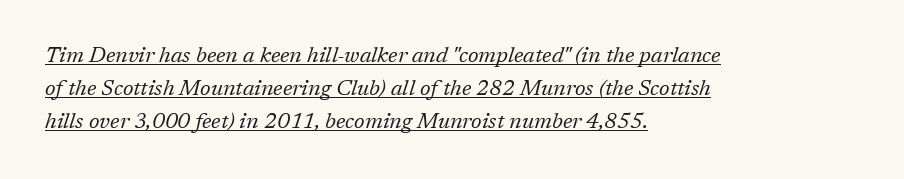
The image shows 22 px text type, italic (leaning right); set left-aligned, normal line spacing (1.49x), normal letter spacing, underlined.
